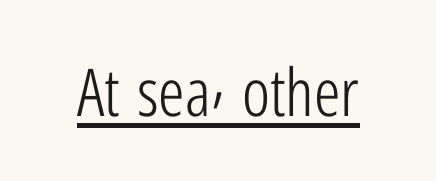
The image shows 66 px light, condensed sans-serif type, upright; set normal letter spacing, underlined; low stroke contrast and a medium x-height.
